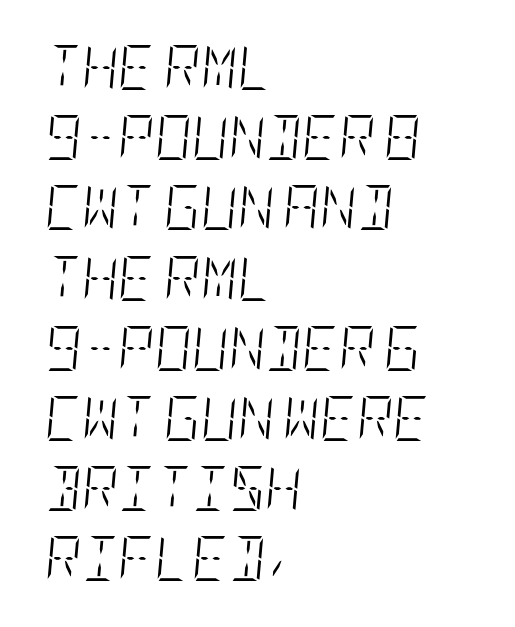
Q: Is the text bold? A: No.
Q: Is the text italic (slanted)? A: Yes, it leans right by about 5 degrees.
Q: Is the text underlined? A: No.
Q: How is the paragraph aligned? A: Left-aligned.
Q: Is the spacing between letters normal or unusually wide? A: Normal.
Q: Is the spacing between lines tight, normal or loose? A: Normal.
Q: Width (condensed, normal, or wide)? A: Condensed.
Q: Stroke contrast? A: Low.
Q: x-height? A: Large.
